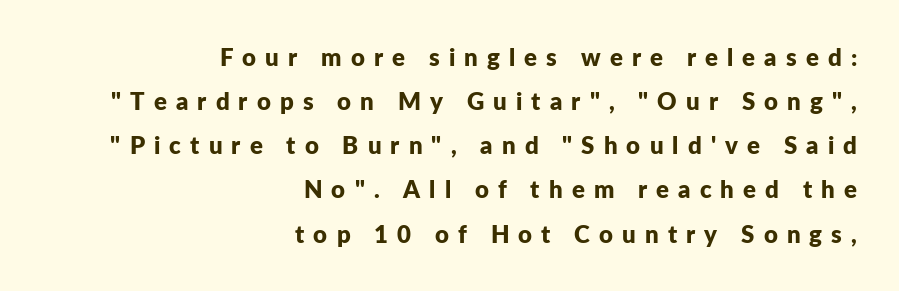
The image shows 24 px bold type, upright; set right-aligned, line spacing 1.84x, unusually wide letter spacing (+0.38 em), not underlined.
